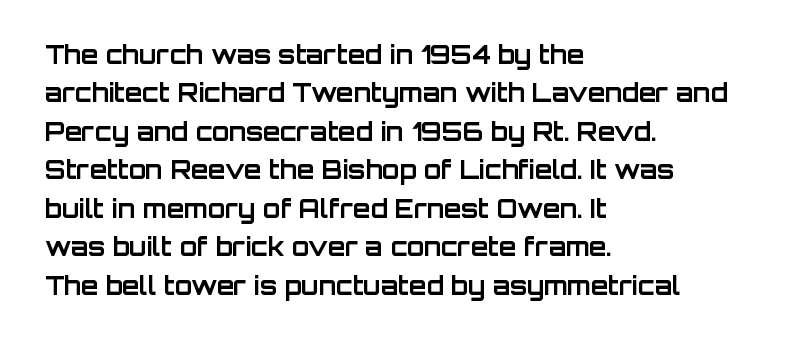
Here the glyphs are tracked normally, forming tight word shapes. Does the weight exceed regular? Yes, all the way to bold. The text block is weighted toward the left margin, trailing off unevenly rightward. Style check: upright. Notice how descenders clear the ascenders below comfortably — that's standard leading. Glance below the letters and you will spot only blank space.
